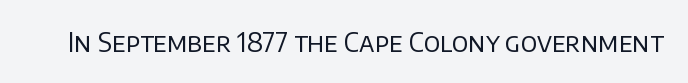
{"italic": "no", "bold": "no", "underline": "no", "letter_spacing": "normal", "letter_spacing_em": 0.0, "glyph_px": 26}
